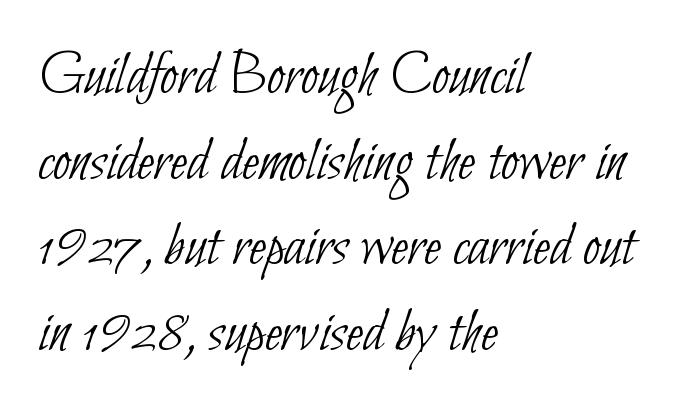
{"serif": "no", "bold": "no", "weight": "thin", "width": "condensed", "stroke_contrast": "low", "x_height": "small", "monospaced": "no", "underline": "no", "align": "left", "line_spacing": "normal", "line_spacing_ratio": 1.36, "letter_spacing": "normal", "letter_spacing_em": 0.0, "glyph_px": 63}
